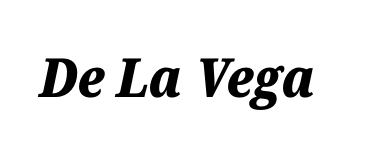
Q: Is the text bold? A: Yes.
Q: Is the text italic (slanted)? A: Yes, it leans right by about 12 degrees.
Q: Is the text underlined? A: No.
Q: Is the spacing between letters normal or unusually wide? A: Normal.
Q: Width (condensed, normal, or wide)? A: Normal.
Q: Stroke contrast? A: Medium.
Q: x-height? A: Medium.
Q: Monospaced? A: No.
